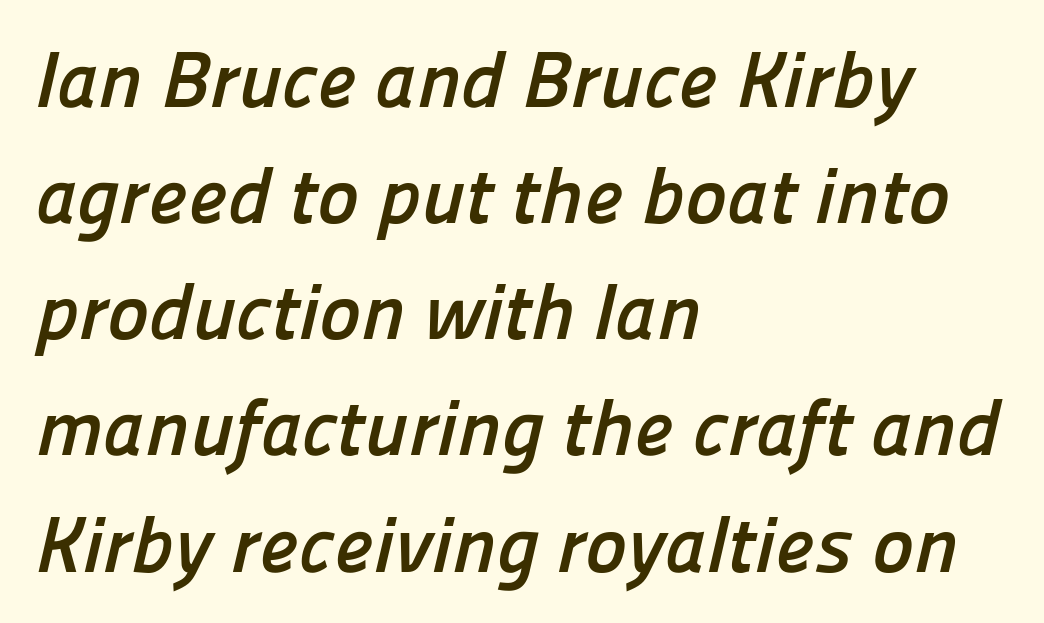
Heft: maximum for text — a bold. The passage shown is typed in a proportional face where columns would drift. The lines in this sample share a left origin and differ only in where they stop. Notice how descenders clear the ascenders below comfortably — that's standard leading. Spacing between characters is what you'd get straight out of the box.
